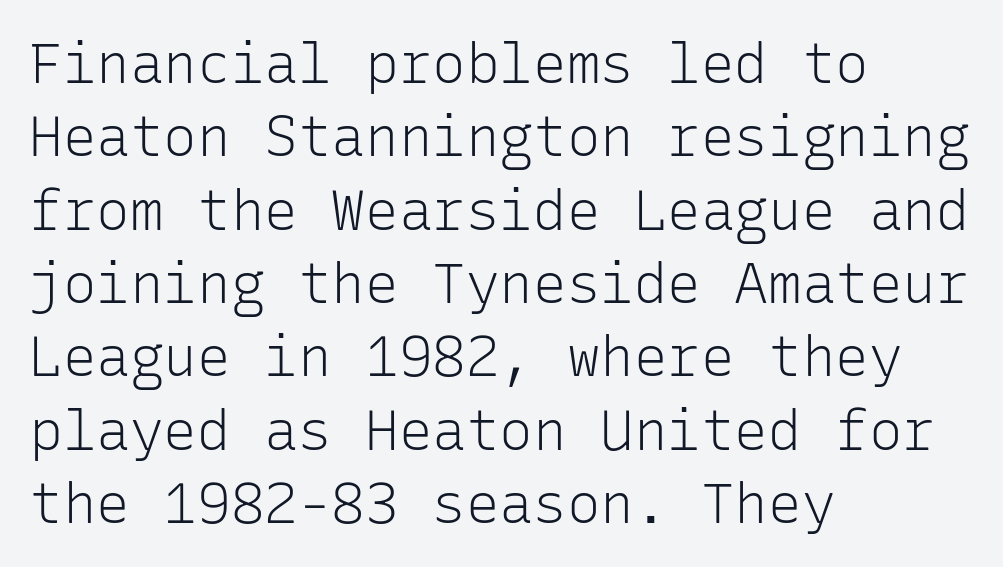
This is not heavy type; no bold has been used. All the whitespace from short lines collects on the right. Here the designer chose a console-style face with uniform glyph widths. The passage shown is not underscored anywhere. The specimen reads as upright at a glance. Words appear dense and cohesive because spacing is normal.
